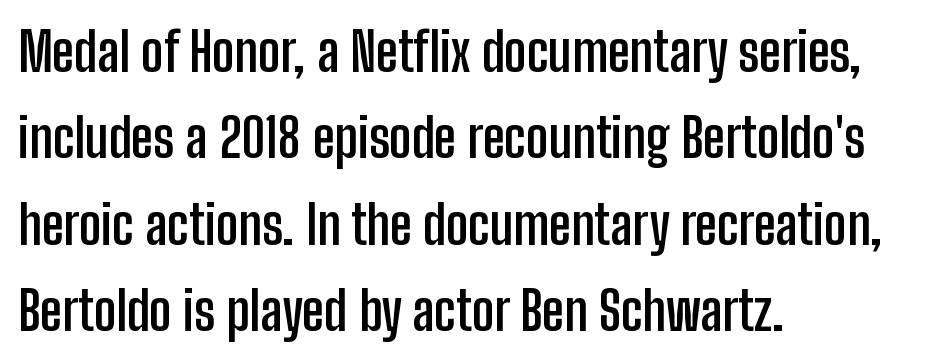
The image shows 54 px semibold, condensed sans-serif type, upright; set left-aligned, normal line spacing (1.6x), normal letter spacing, not underlined; low stroke contrast and a medium x-height.
